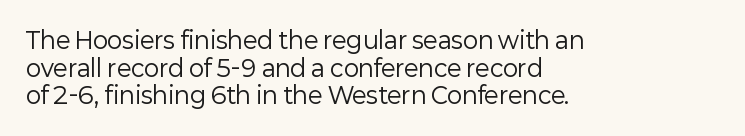
Unlike italic type, these characters show no tilt at all. The string is rendered with underlining switched off. The lines are quadded left. Tracking here is standard; glyphs follow each other at the usual distance. The letters look calm and open, with moderate or lighter stems.
